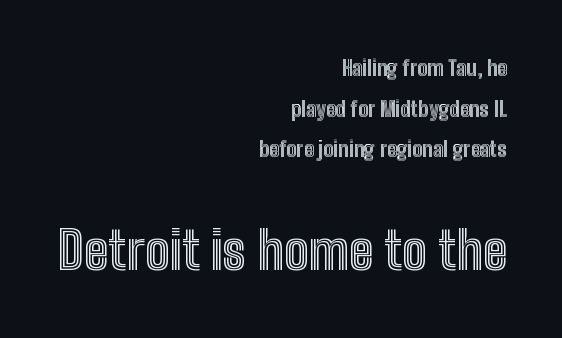
{"italic": "no", "width": "condensed", "x_height": "medium", "monospaced": "no", "underline": "no", "align": "right", "line_spacing": "loose", "line_spacing_ratio": 1.93, "letter_spacing": "normal", "letter_spacing_em": 0.0, "larger_block": "second", "size_ratio": 2.48, "glyph_px": 52}
